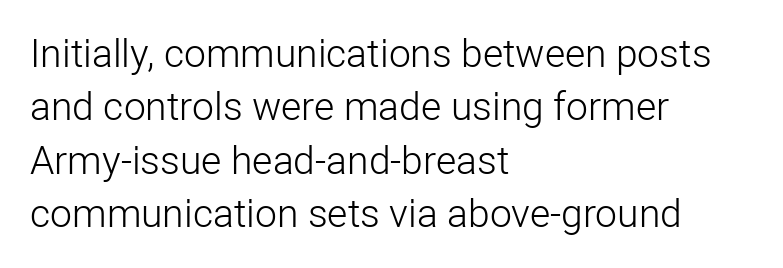
Q: Is the text bold? A: No.
Q: Is the text italic (slanted)? A: No, it is upright.
Q: Is the typeface a serif or a sans-serif typeface? A: Sans-serif.
Q: Is the text underlined? A: No.
Q: How is the paragraph aligned? A: Left-aligned.
Q: Is the spacing between letters normal or unusually wide? A: Normal.
Q: Is the spacing between lines tight, normal or loose? A: Normal.
Q: Width (condensed, normal, or wide)? A: Normal.
Q: Stroke contrast? A: Low.
Q: x-height? A: Medium.
Q: Monospaced? A: No.
